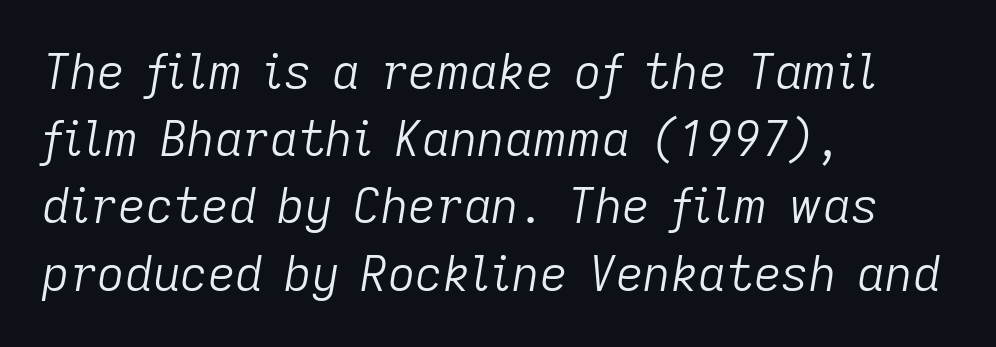
Q: Is the text bold? A: No.
Q: Is the text italic (slanted)? A: Yes, it leans right by about 9 degrees.
Q: Is the text underlined? A: No.
Q: How is the paragraph aligned? A: Left-aligned.
Q: Is the spacing between letters normal or unusually wide? A: Normal.
Q: Is the spacing between lines tight, normal or loose? A: Normal.
Q: Width (condensed, normal, or wide)? A: Normal.
Q: Stroke contrast? A: Low.
Q: x-height? A: Medium.
Q: Monospaced? A: No.
